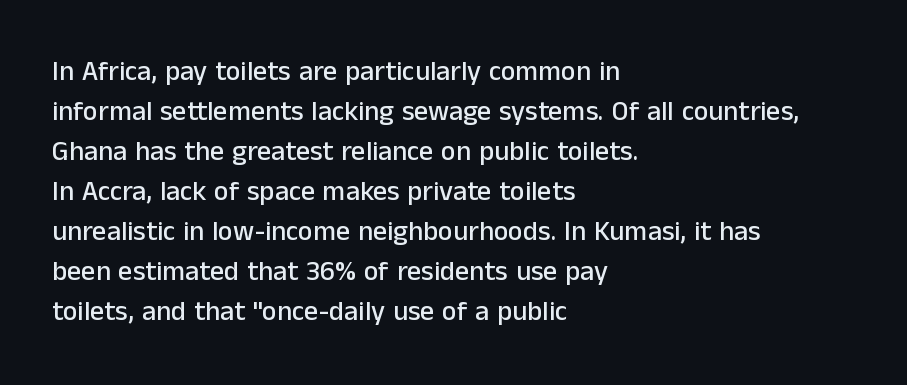
Q: Is the text italic (slanted)? A: No, it is upright.
Q: Is the typeface a serif or a sans-serif typeface? A: Sans-serif.
Q: Is the text underlined? A: No.
Q: How is the paragraph aligned? A: Left-aligned.
Q: Is the spacing between letters normal or unusually wide? A: Normal.
Q: Is the spacing between lines tight, normal or loose? A: Normal.
Q: Width (condensed, normal, or wide)? A: Normal.
Q: Stroke contrast? A: Low.
Q: x-height? A: Medium.
Q: Monospaced? A: No.
